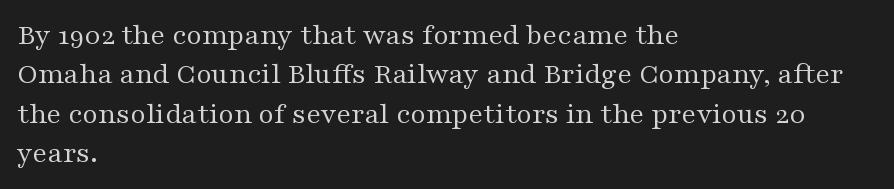
{"serif": "yes", "italic": "no", "bold": "no", "weight": "regular", "width": "wide", "stroke_contrast": "medium", "x_height": "medium", "monospaced": "no", "underline": "no", "align": "left", "line_spacing": "normal", "line_spacing_ratio": 1.31, "letter_spacing": "normal", "letter_spacing_em": 0.0, "glyph_px": 30}
